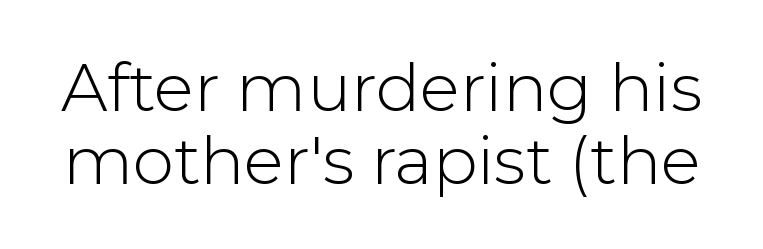
Italic: no, the glyphs are upright roman. Words float on clear page, feet unadorned. The rendering uses natural spacing where letterforms have individual widths. Stem width sits at or under what a default text font uses. Serifs: no, the terminals of the letterforms are clean. Regarding leading, the lines here are crowded together.
